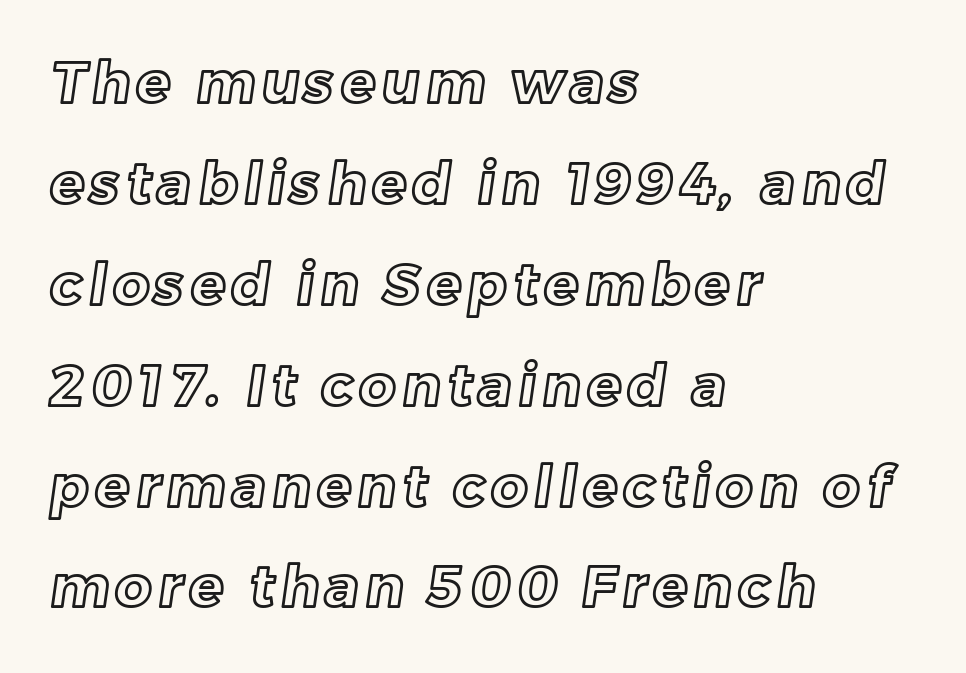
The image shows 57 px text type; set left-aligned, line spacing 1.77x, not underlined; a medium x-height.
